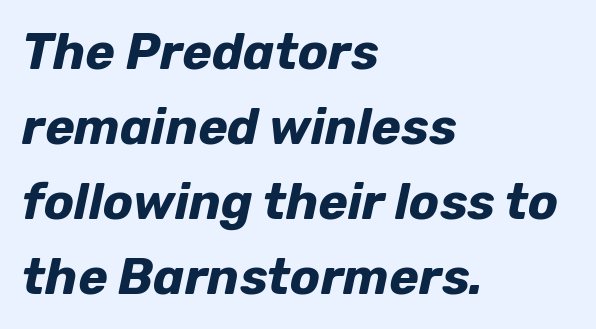
Q: Is the text bold? A: Yes.
Q: Is the text italic (slanted)? A: Yes, it leans right by about 12 degrees.
Q: Is the text underlined? A: No.
Q: How is the paragraph aligned? A: Left-aligned.
Q: Is the spacing between letters normal or unusually wide? A: Normal.
Q: Is the spacing between lines tight, normal or loose? A: Normal.
Q: Width (condensed, normal, or wide)? A: Normal.
Q: Stroke contrast? A: Low.
Q: x-height? A: Medium.
Q: Monospaced? A: No.
